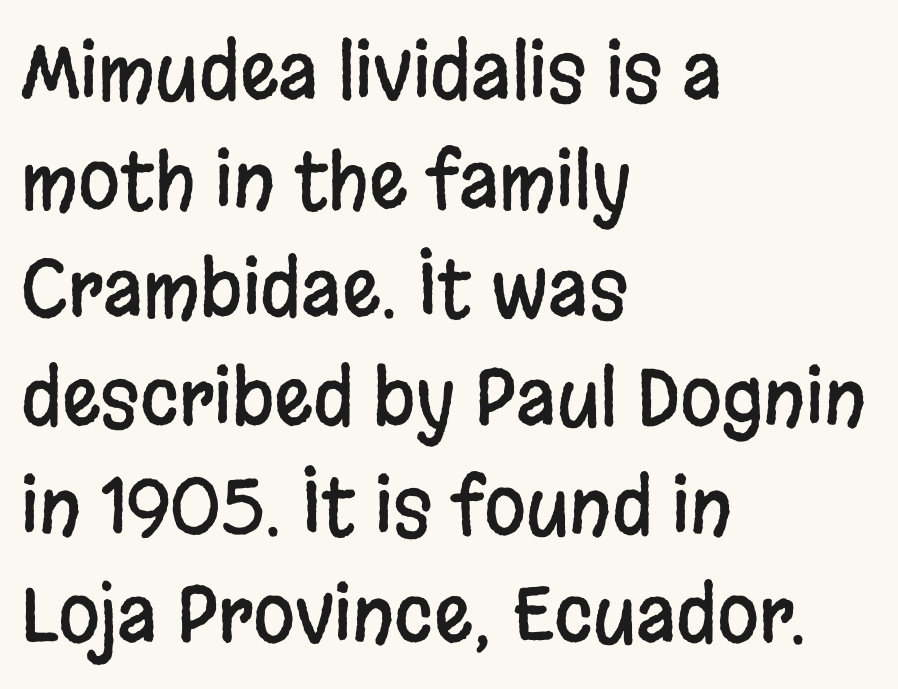
Regarding leading, the lines here are spaced in the standard way. The strip under each line holds only bare page. The passage shown is typeset with a sans-serif family. Leftover space on each line is placed entirely after the last word. Upright lettering throughout.
